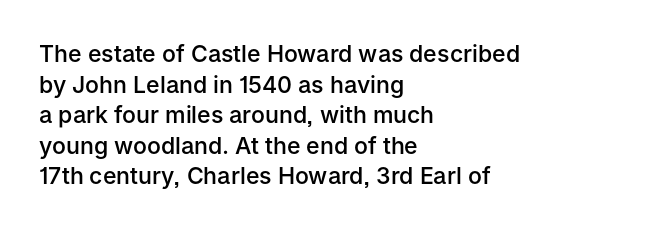
The image shows 23 px text type, upright; set left-aligned, normal line spacing (1.33x), normal letter spacing, not underlined.
